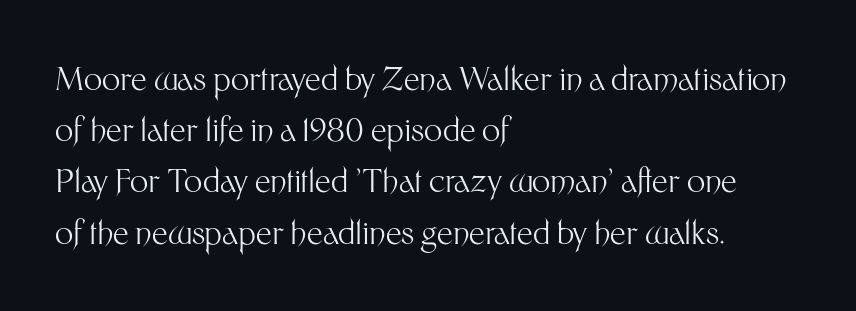
{"serif": "no", "italic": "no", "bold": "no", "weight": "light", "width": "normal", "stroke_contrast": "medium", "x_height": "medium", "monospaced": "no", "underline": "no", "align": "left", "line_spacing": "normal", "line_spacing_ratio": 1.6, "letter_spacing": "normal", "letter_spacing_em": 0.0, "glyph_px": 32}
